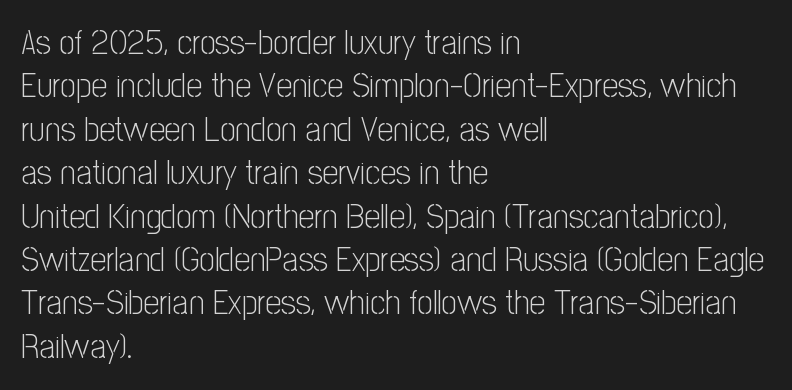
Here the glyphs are tracked normally, forming tight word shapes. The weight tops out at a normal text grade. A typesetter would label this face a sans. If you drew a ruler down the left edge, every line would touch it. Is this a fixed-width face? No — the glyphs have proportional, varying widths. The zone under the glyphs is completely vacant.
